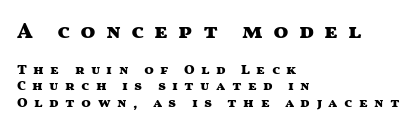
The image shows 22 px bold type, upright; set left-aligned, line spacing 1.16x, unusually wide letter spacing (+0.45 em), not underlined; the first (top) block is 1.57x larger.
